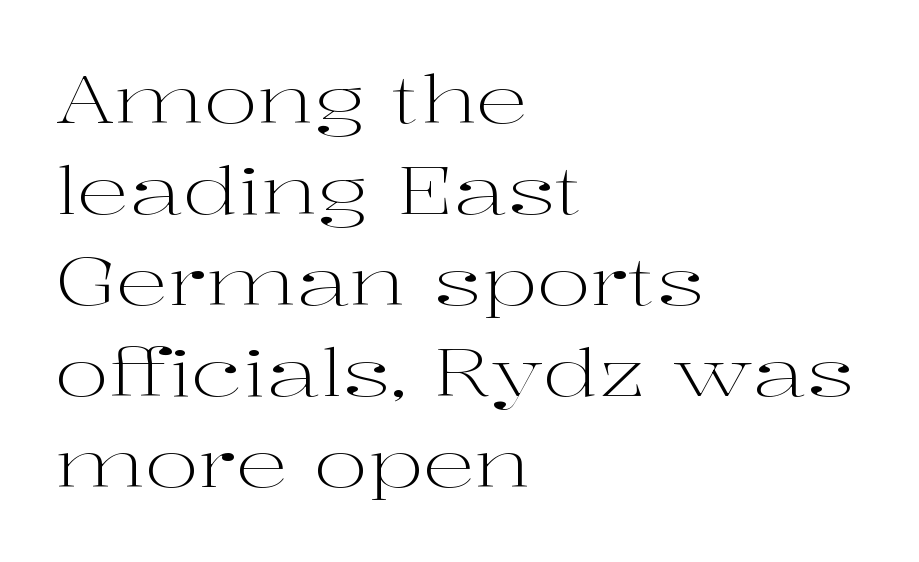
The image shows 65 px light, wide serif type, upright; set left-aligned, normal line spacing (1.4x), normal letter spacing, not underlined; high stroke contrast and a medium x-height.
